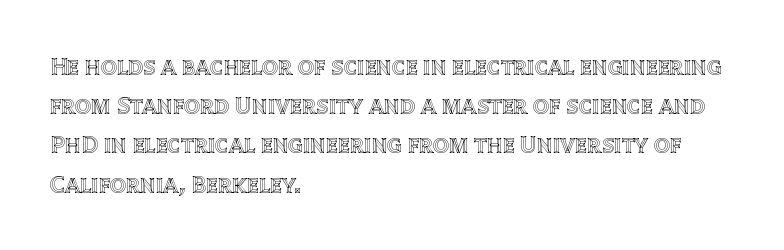
The image shows 25 px text type, upright; set left-aligned, normal line spacing (1.57x), normal letter spacing, not underlined.
